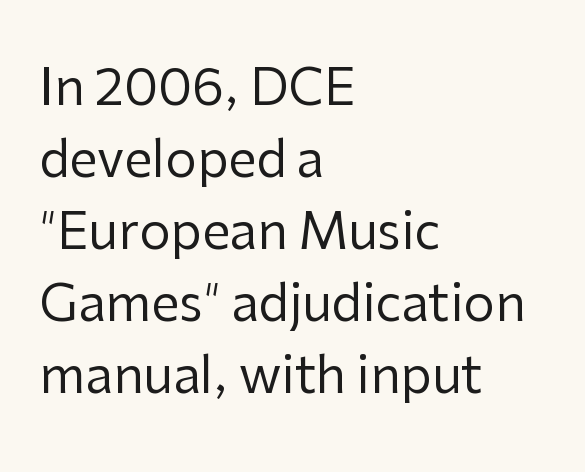
The image shows 50 px regular-weight sans-serif type, upright; set left-aligned, normal line spacing (1.44x), normal letter spacing, not underlined; low stroke contrast and a medium x-height.
